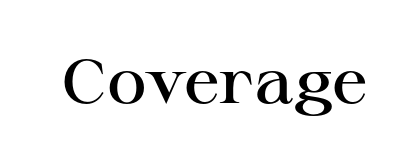
The image shows 61 px semibold, wide serif type, upright; set normal letter spacing, not underlined; high stroke contrast and a medium x-height.
